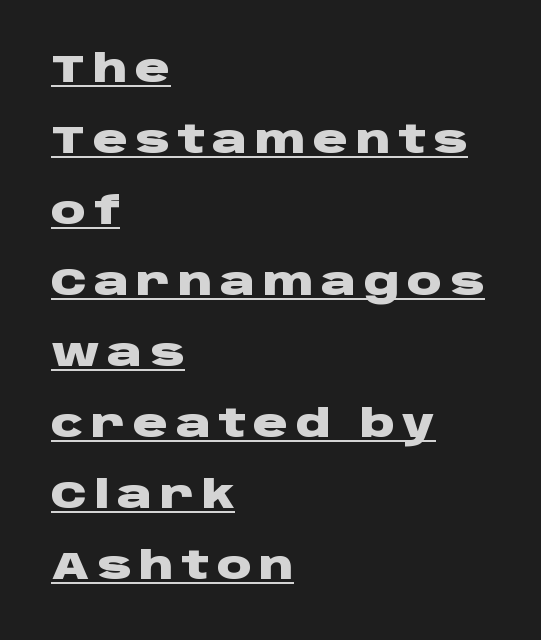
{"serif": "no", "italic": "no", "bold": "yes", "weight": "heavy", "width": "wide", "stroke_contrast": "low", "x_height": "large", "monospaced": "no", "underline": "yes", "align": "left", "line_spacing_ratio": 1.82, "glyph_px": 39}
